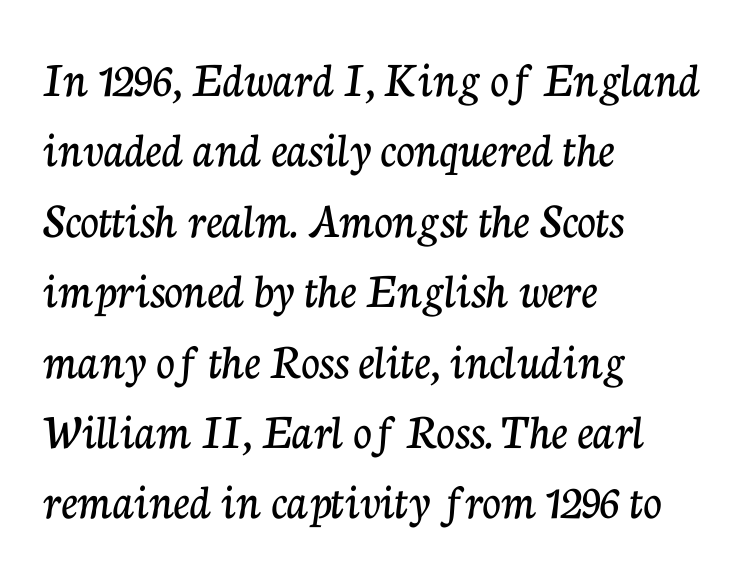
{"serif": "yes", "width": "normal", "stroke_contrast": "low", "x_height": "medium", "monospaced": "no", "underline": "no", "align": "left", "line_spacing": "normal", "line_spacing_ratio": 1.38, "letter_spacing": "normal", "letter_spacing_em": 0.0, "glyph_px": 51}
